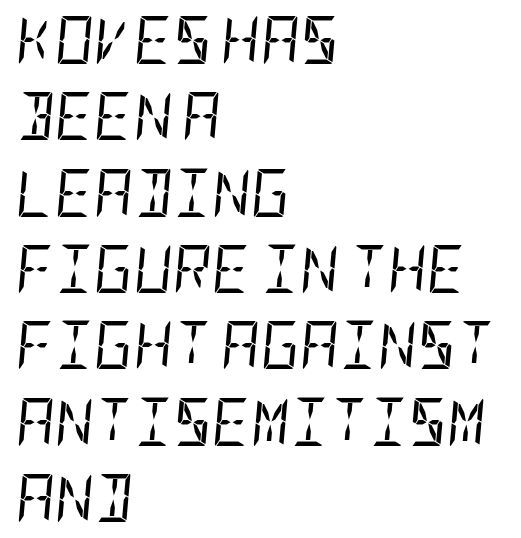
Each line starts at the same left margin while the right side varies. Words float on clear page, feet unadorned. Default kerning and tracking; the words read as compact shapes. If you measured baseline to baseline, you'd find a middling distance. Emphasis-style slanted type is in use. The strokes carry an ordinary text weight at most.
